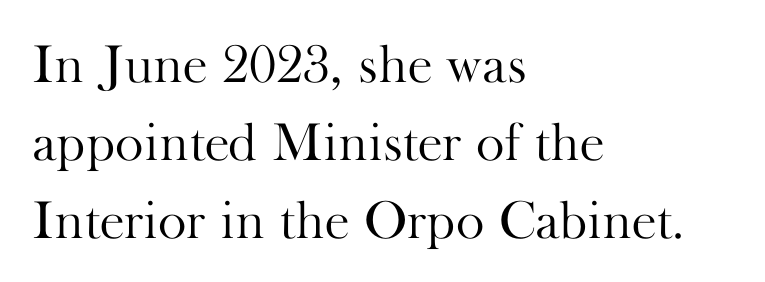
These lines are set flush left with a ragged right edge. Compared with typical paragraphs, the rows here are spaced about the same. The letters advance in unequal steps, a hallmark of proportional type. Ascenders rise straight up at ninety degrees. Compared with typical body copy, the letter spacing here is the same.
